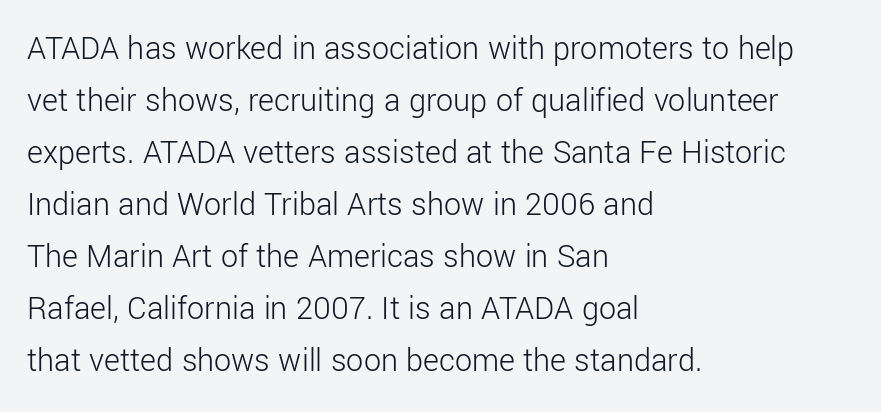
The image shows 34 px light sans-serif type, upright; set left-aligned, normal line spacing (1.53x), normal letter spacing, not underlined; low stroke contrast and a medium x-height.
